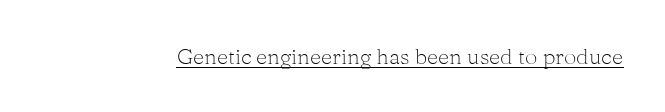
{"italic": "no", "bold": "no", "underline": "yes", "letter_spacing": "normal", "letter_spacing_em": 0.0, "glyph_px": 22}
